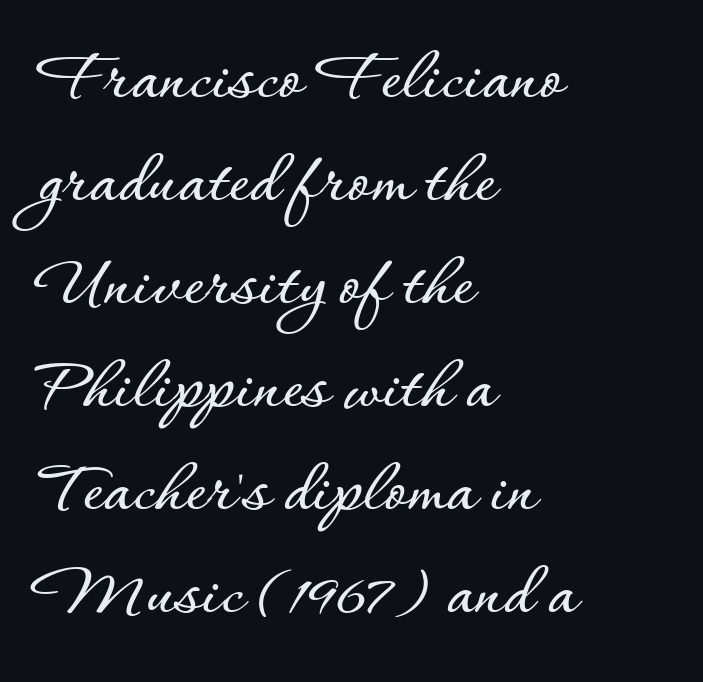
{"width": "normal", "stroke_contrast": "low", "x_height": "small", "monospaced": "no", "underline": "no", "align": "left", "line_spacing": "normal", "line_spacing_ratio": 1.32, "letter_spacing": "normal", "letter_spacing_em": 0.0, "glyph_px": 78}
